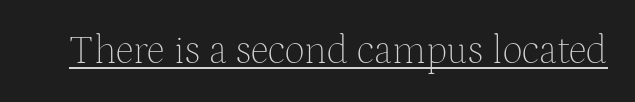
Letterform terminals end in serifs throughout the passage. A baseline rule has been typeset under these characters. The axis of the letterforms is exactly vertical. The letters advance in unequal steps, a hallmark of proportional type. Standard letterfit; no display-style spreading of the glyphs. Compared with a typical body face, this is equally light or lighter still.
